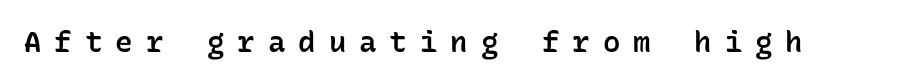
Glance below the letters and you will spot only blank space. Rendered with straight, roman letterforms. You could count columns in this text — the font is strictly monospaced. Letterform terminals end flat and unadorned throughout the passage. Does the weight exceed regular? Yes, but only to semibold.
